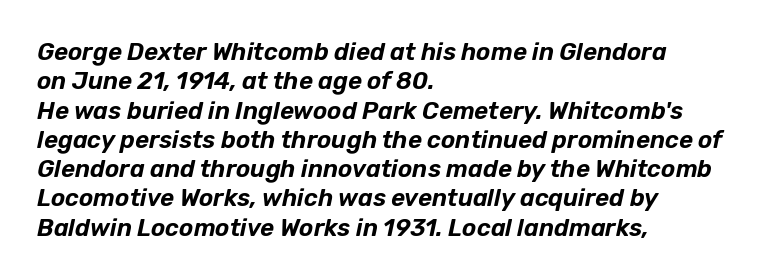
The image shows 24 px text type, italic (leaning right); set left-aligned, line spacing 1.22x, normal letter spacing, not underlined.
